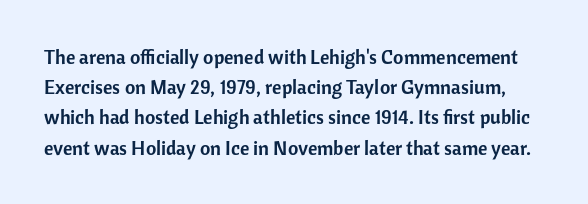
Q: Is the text italic (slanted)? A: No, it is upright.
Q: Is the text underlined? A: No.
Q: Is the spacing between letters normal or unusually wide? A: Normal.
Q: Is the spacing between lines tight, normal or loose? A: Normal.
